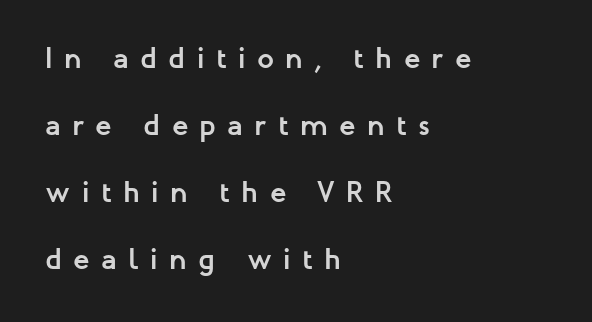
{"serif": "no", "italic": "no", "bold": "yes", "weight": "semibold", "width": "normal", "stroke_contrast": "low", "x_height": "medium", "monospaced": "no", "underline": "no", "align": "left", "line_spacing": "loose", "line_spacing_ratio": 2.23, "letter_spacing": "wide", "letter_spacing_em": 0.38, "glyph_px": 30}
